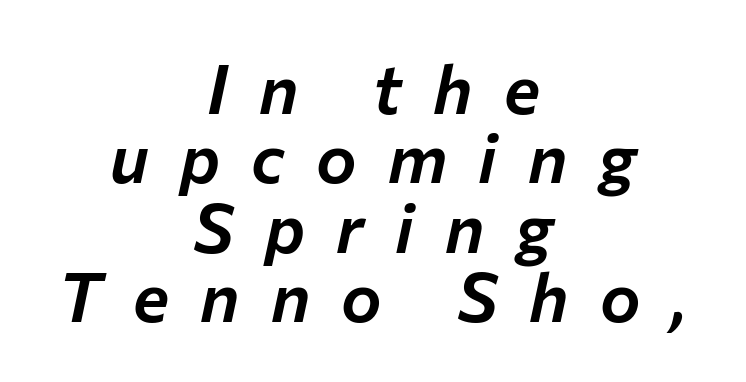
The image shows 68 px text type, italic (leaning right); set centered, tight line spacing (1.02x), unusually wide letter spacing (+0.46 em), not underlined; low stroke contrast and a medium x-height.
